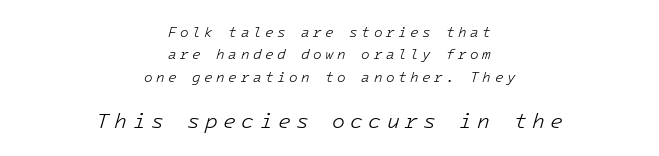
Line starts and ends both wander, symmetrically. Just letters on the line, the space beneath them empty. Two sizes are in play, and the larger belongs to the second block. Quick note: interline space is typical. Stem width sits at or under what a default text font uses.
